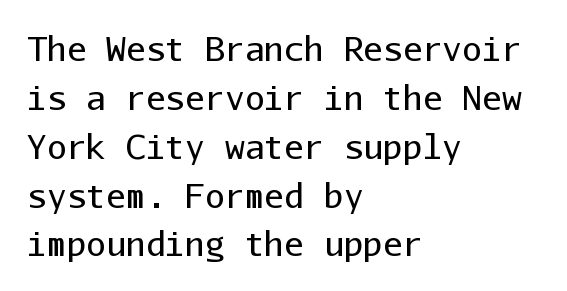
{"serif": "no", "italic": "no", "bold": "no", "weight": "regular", "width": "normal", "stroke_contrast": "low", "x_height": "medium", "monospaced": "yes", "underline": "no", "align": "left", "line_spacing": "normal", "line_spacing_ratio": 1.48, "letter_spacing": "normal", "letter_spacing_em": 0.0, "glyph_px": 33}
